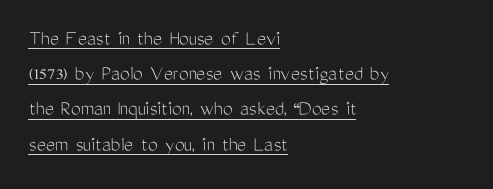
{"italic": "no", "bold": "no", "underline": "yes", "align": "left", "line_spacing": "normal", "line_spacing_ratio": 1.6, "letter_spacing": "normal", "letter_spacing_em": 0.0, "glyph_px": 22}
